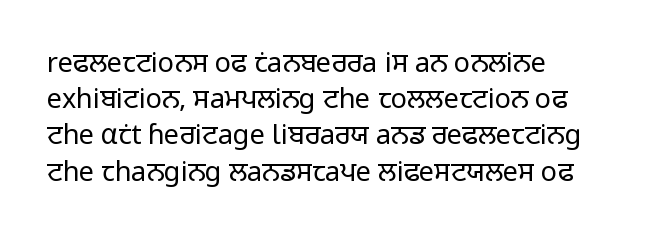
{"italic": "no", "bold": "no", "underline": "no", "align": "left", "line_spacing": "normal", "line_spacing_ratio": 1.34, "letter_spacing": "normal", "letter_spacing_em": 0.0, "glyph_px": 27}
